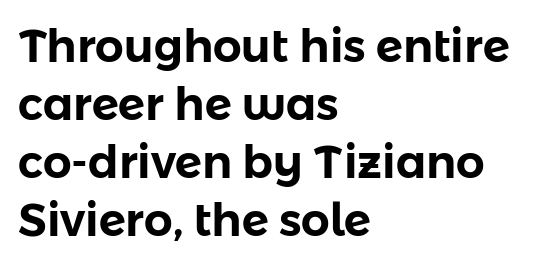
The image shows 45 px sans-serif type, upright; set left-aligned, normal line spacing (1.29x), normal letter spacing, not underlined; low stroke contrast and a medium x-height.
